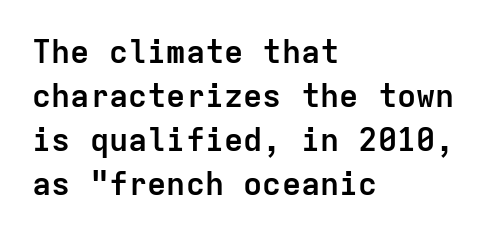
{"serif": "no", "italic": "no", "bold": "yes", "weight": "semibold", "width": "normal", "stroke_contrast": "low", "x_height": "medium", "monospaced": "yes", "underline": "no", "align": "left", "line_spacing": "normal", "line_spacing_ratio": 1.38, "letter_spacing": "normal", "letter_spacing_em": 0.0, "glyph_px": 32}
